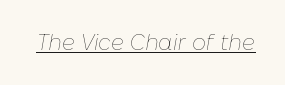
Q: Is the text bold? A: No.
Q: Is the text italic (slanted)? A: Yes, it leans right by about 10 degrees.
Q: Is the text underlined? A: Yes.
Q: Is the spacing between letters normal or unusually wide? A: Normal.
